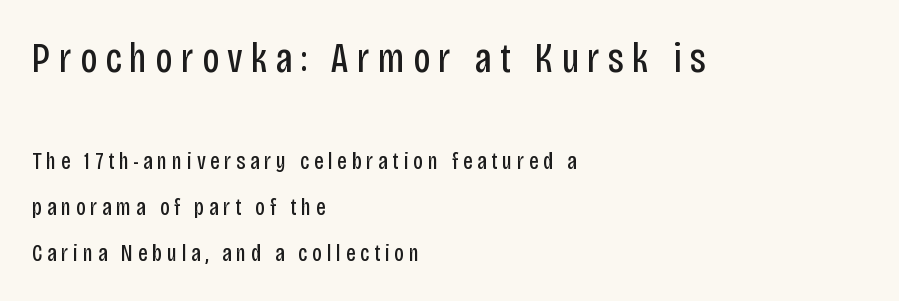
The image shows 42 px regular-weight, condensed sans-serif type, upright; set left-aligned, loose line spacing (1.92x), unusually wide letter spacing (+0.2 em), not underlined; the first (top) block is 1.75x larger; low stroke contrast and a large x-height.
